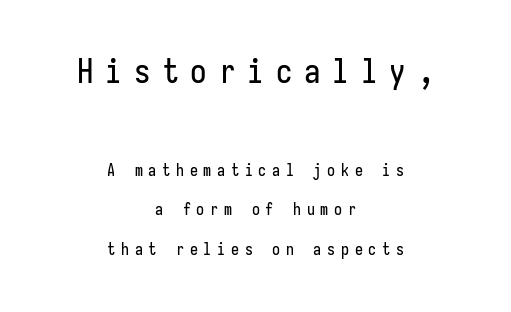
It's the straight-up-and-down kind of type. Look at the bottom of the vertical strokes: they stop flat, with no serifs. Spacing verdict: monospaced, one width for all characters. Compared with typical body copy, the letter spacing here is much looser.
